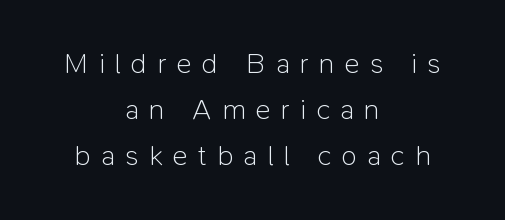
The line texture is sparse and dotted thanks to wide tracking. Bold? No — there's no thickening of the strokes. Teacher's note: observe the equal gaps on both sides — that is centered alignment. The lettering holds an erect, upright posture throughout. Do the characters align in a grid? No, the font is proportional. A sans-serif font was chosen for this passage.
